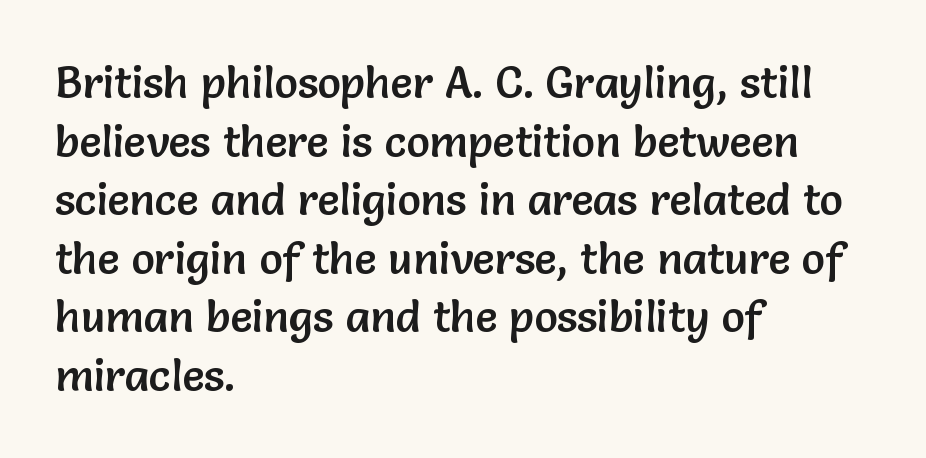
The typography opts for an upright posture over an oblique one. Visually the block forms a straight wall on the left and a jagged coastline on the right. Each word holds together tightly as a unit, with standard inter-letter gaps. A typesetter would label this face a sans.
